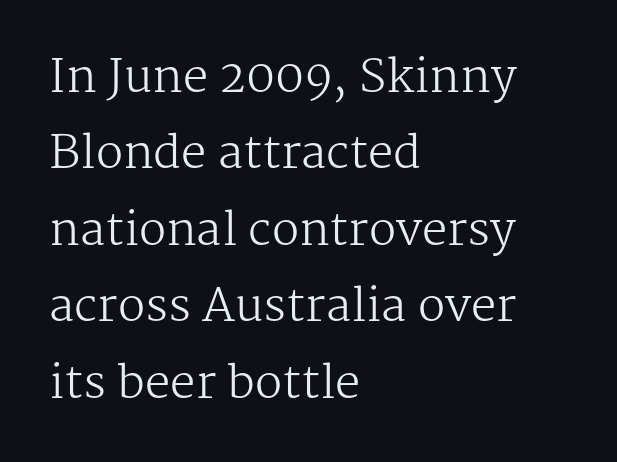
Words float on clear page, feet unadorned. The letterforms sit shoulder to shoulder at normal distance. Normally led — the rows are evenly, conventionally spaced. Unlike a clean sans, this face finishes its strokes with serifs. Posture: straight, roman, zero tilt.
